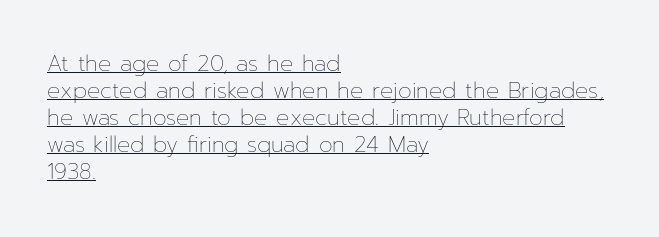
Layout note: lines flush left. The strokes carry an ordinary text weight at most. The tracking reads as untouched default to a designer's eye. The glyphs are accompanied by a horizontal stroke just below them. Ascenders rise straight up at ninety degrees.
